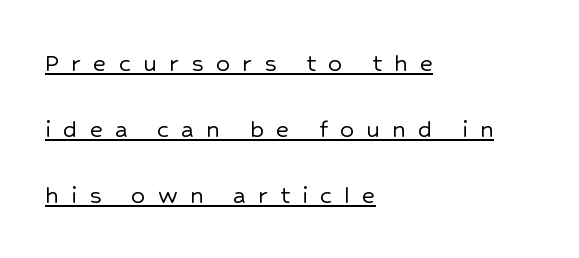
The image shows 28 px sans-serif type, upright; set left-aligned, loose line spacing (2.35x), unusually wide letter spacing (+0.43 em), underlined; low stroke contrast and a medium x-height.
